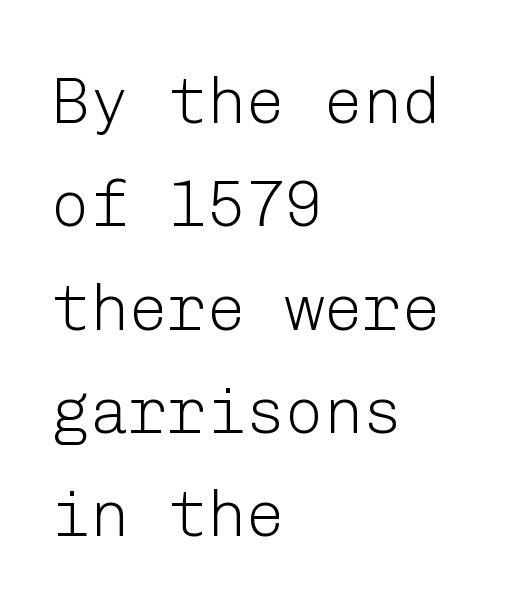
Q: Is the text bold? A: No.
Q: Is the text italic (slanted)? A: No, it is upright.
Q: Is the typeface a serif or a sans-serif typeface? A: Sans-serif.
Q: Is the text underlined? A: No.
Q: How is the paragraph aligned? A: Left-aligned.
Q: Is the spacing between letters normal or unusually wide? A: Normal.
Q: Is the spacing between lines tight, normal or loose? A: Normal.
Q: Width (condensed, normal, or wide)? A: Normal.
Q: Stroke contrast? A: Low.
Q: x-height? A: Medium.
